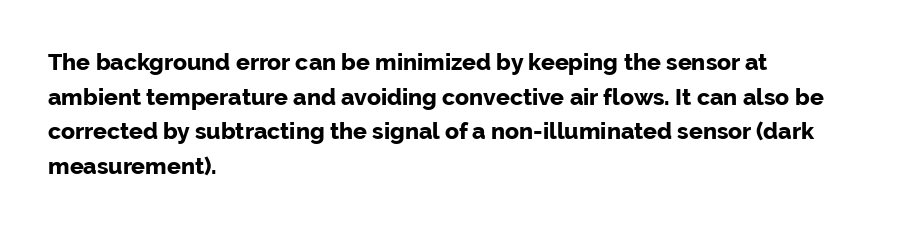
{"italic": "no", "bold": "yes", "underline": "no", "align": "left", "line_spacing": "normal", "line_spacing_ratio": 1.51, "letter_spacing": "normal", "letter_spacing_em": 0.0, "glyph_px": 23}
